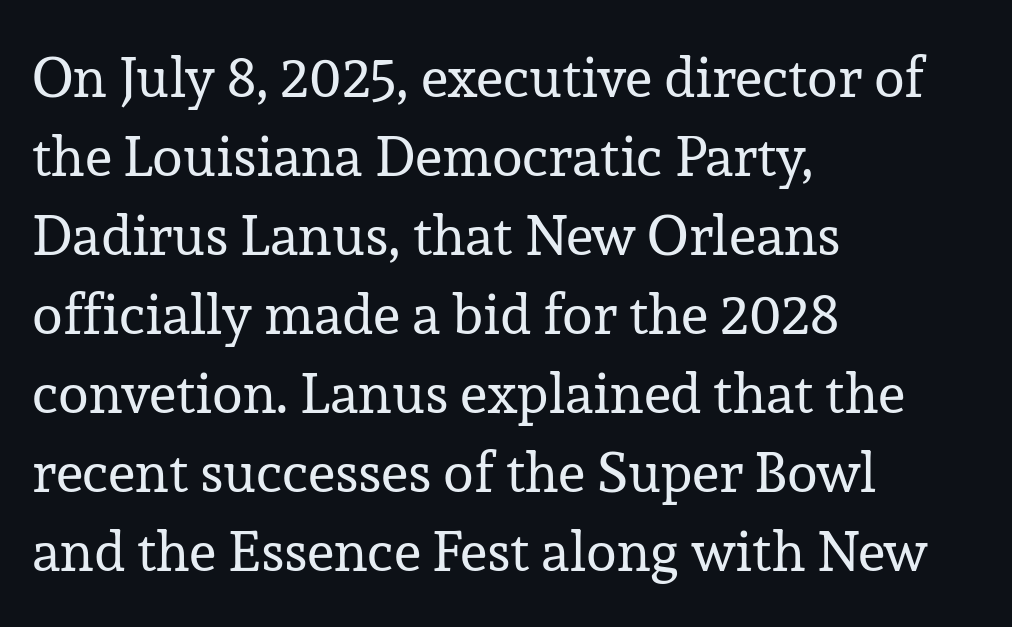
Q: Is the text bold? A: No.
Q: Is the text italic (slanted)? A: No, it is upright.
Q: Is the typeface a serif or a sans-serif typeface? A: Serif.
Q: Is the text underlined? A: No.
Q: How is the paragraph aligned? A: Left-aligned.
Q: Is the spacing between letters normal or unusually wide? A: Normal.
Q: Is the spacing between lines tight, normal or loose? A: Normal.
Q: Width (condensed, normal, or wide)? A: Normal.
Q: Stroke contrast? A: Low.
Q: x-height? A: Medium.
Q: Monospaced? A: No.
